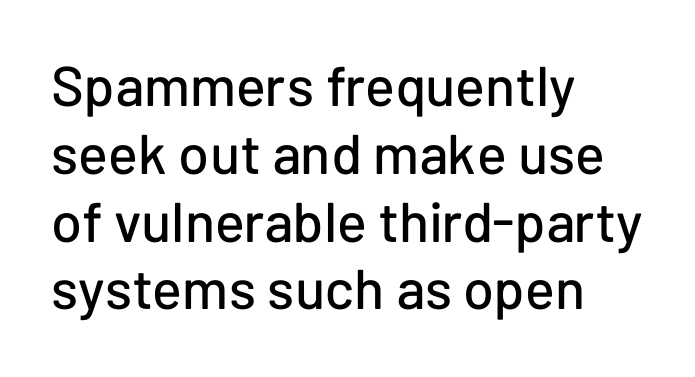
Posture: vertical. Standard letterfit; no display-style spreading of the glyphs. Looks like regular typesetting: each glyph gets only the width it needs. Horizontally, the lines are justified to the leading edge only. Unmarked baselines from the first word to the last. Serif or sans? Sans — the stroke terminals are bare.
